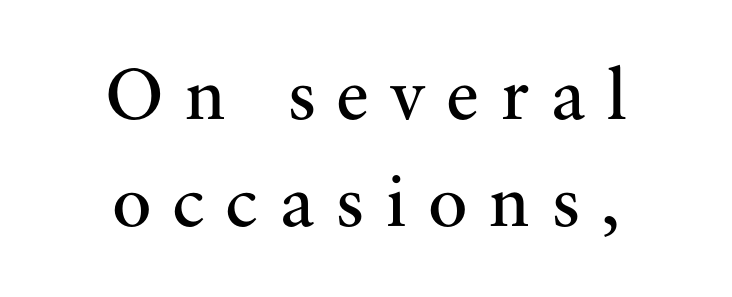
The image shows 74 px regular-weight serif type, upright; set centered, normal line spacing (1.44x), unusually wide letter spacing (+0.29 em), not underlined; medium stroke contrast and a small x-height.
